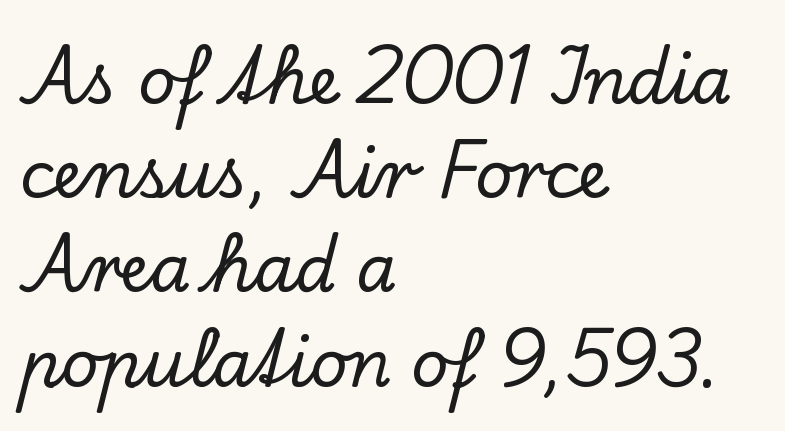
{"serif": "yes", "width": "normal", "stroke_contrast": "low", "x_height": "small", "monospaced": "no", "underline": "no", "align": "left", "line_spacing": "normal", "line_spacing_ratio": 1.45, "letter_spacing": "normal", "letter_spacing_em": 0.0, "glyph_px": 65}
